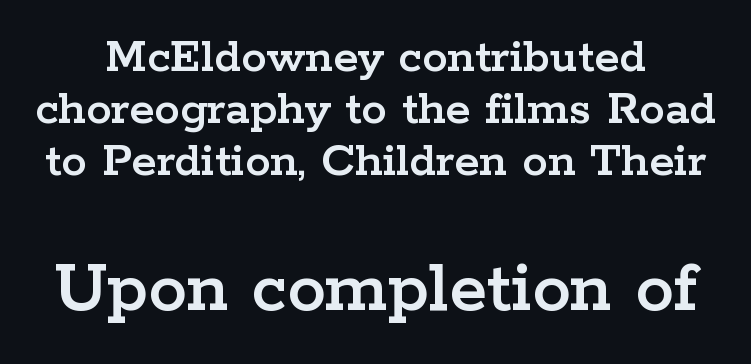
{"serif": "yes", "italic": "no", "width": "wide", "stroke_contrast": "low", "x_height": "medium", "monospaced": "no", "underline": "no", "line_spacing": "tight", "line_spacing_ratio": 1.02, "letter_spacing": "normal", "letter_spacing_em": 0.0, "larger_block": "second", "size_ratio": 1.51, "glyph_px": 77}
